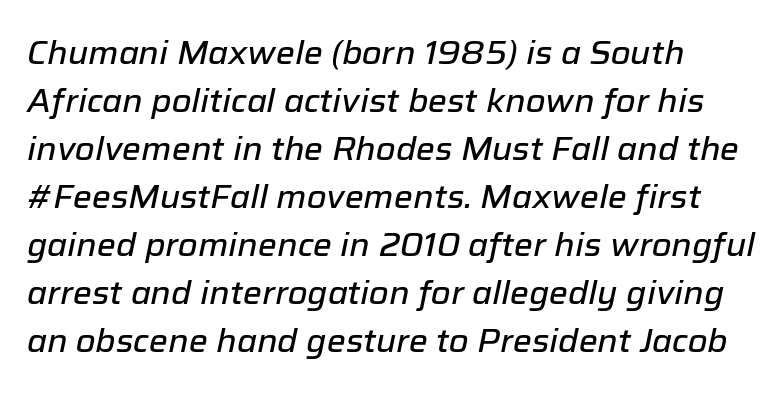
Q: Is the text italic (slanted)? A: Yes, it leans right by about 12 degrees.
Q: Is the text underlined? A: No.
Q: Is the spacing between letters normal or unusually wide? A: Normal.
Q: Is the spacing between lines tight, normal or loose? A: Normal.
Q: Width (condensed, normal, or wide)? A: Normal.
Q: Stroke contrast? A: Low.
Q: x-height? A: Medium.
Q: Monospaced? A: No.
